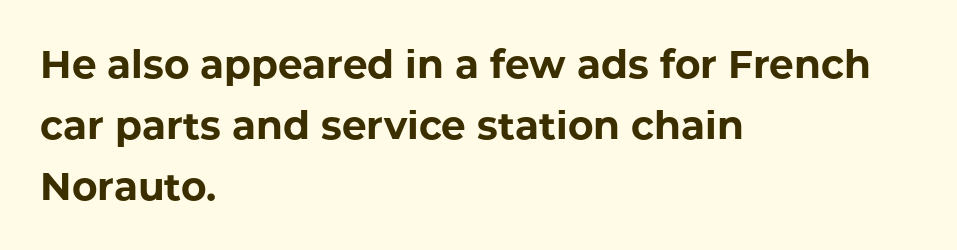
The rendering uses a bold face; every stroke is thick and dark. Proportional: the letters do not fall into vertical columns. The leading is moderate, giving the passage an even texture. No extra tracking has been applied to these lines. Stroke terminals: plain, sans-serif. A bare baseline throughout the passage.
